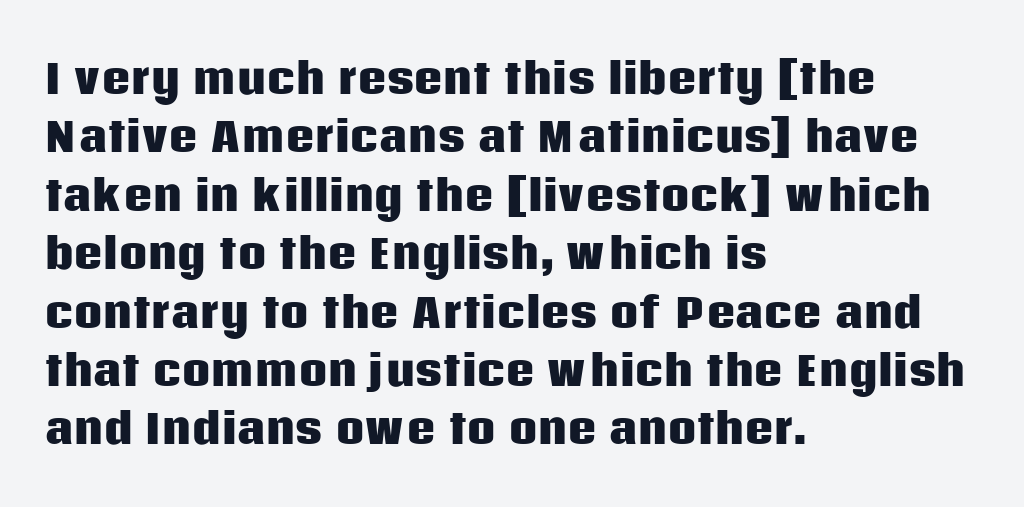
Here the designer chose a conventional face with non-uniform glyph widths. The designer went with a sans here, leaving each stem footless. This rendering leaves character spacing at its baseline value. The string is rendered with underlining switched off. Reading down the column, the eye jumps a familiar distance to each next line. Does the lettering tilt? It doesn't — this is upright.
